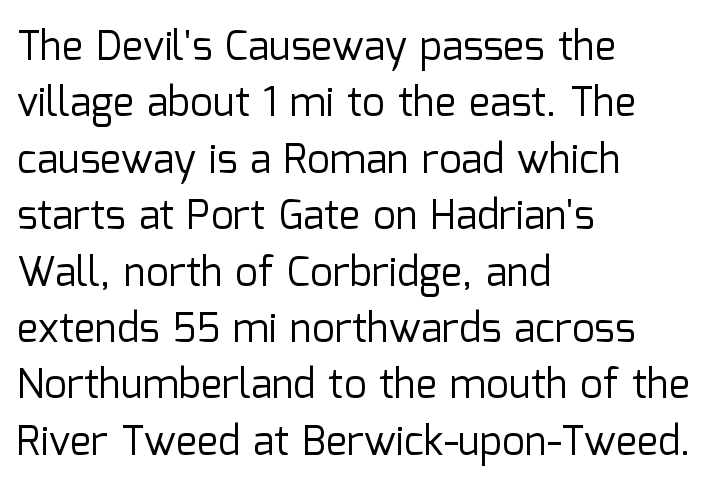
Q: Is the text bold? A: No.
Q: Is the text italic (slanted)? A: No, it is upright.
Q: Is the typeface a serif or a sans-serif typeface? A: Sans-serif.
Q: Is the text underlined? A: No.
Q: How is the paragraph aligned? A: Left-aligned.
Q: Is the spacing between letters normal or unusually wide? A: Normal.
Q: Is the spacing between lines tight, normal or loose? A: Normal.
Q: Width (condensed, normal, or wide)? A: Normal.
Q: Stroke contrast? A: Low.
Q: x-height? A: Medium.
Q: Monospaced? A: No.
